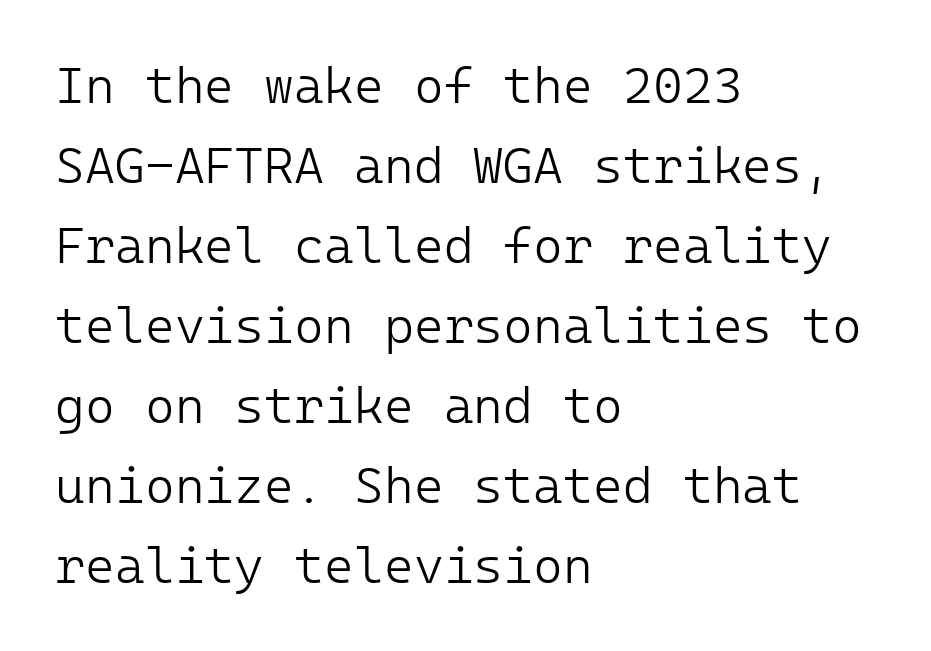
Q: Is the text bold? A: No.
Q: Is the text italic (slanted)? A: No, it is upright.
Q: Is the typeface a serif or a sans-serif typeface? A: Sans-serif.
Q: Is the text underlined? A: No.
Q: How is the paragraph aligned? A: Left-aligned.
Q: Is the spacing between letters normal or unusually wide? A: Normal.
Q: Is the spacing between lines tight, normal or loose? A: Normal.
Q: Width (condensed, normal, or wide)? A: Normal.
Q: Stroke contrast? A: Low.
Q: x-height? A: Medium.
